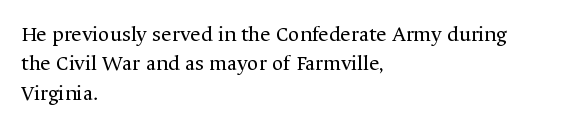
The image shows 22 px text type, upright; set left-aligned, normal line spacing (1.34x), normal letter spacing, not underlined.
